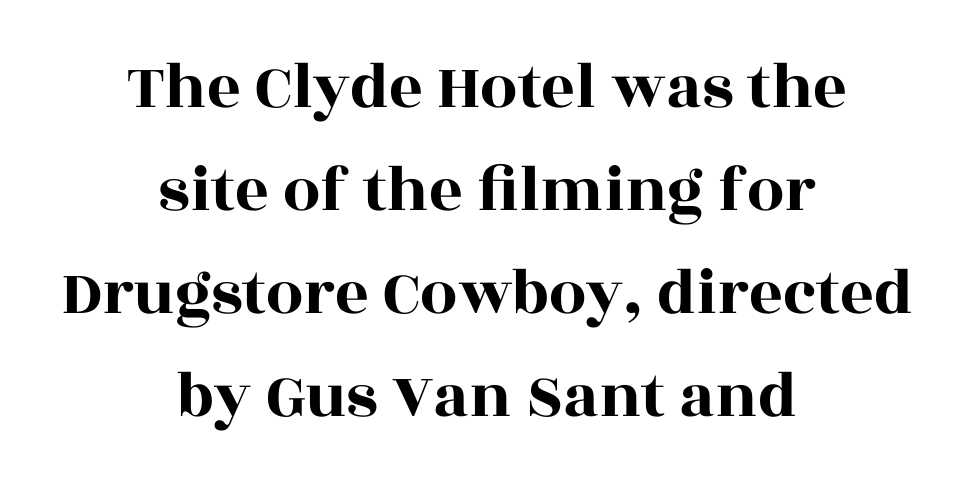
{"serif": "yes", "italic": "no", "width": "wide", "x_height": "large", "monospaced": "no", "underline": "no", "align": "center", "line_spacing": "normal", "line_spacing_ratio": 1.56, "letter_spacing": "normal", "letter_spacing_em": 0.0, "glyph_px": 66}
